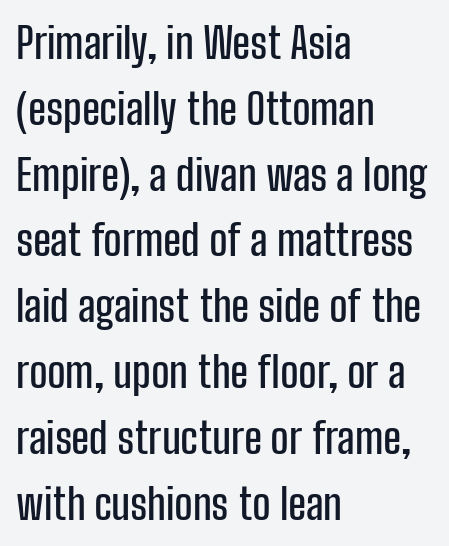
Q: Is the text italic (slanted)? A: No, it is upright.
Q: Is the typeface a serif or a sans-serif typeface? A: Sans-serif.
Q: Is the text underlined? A: No.
Q: How is the paragraph aligned? A: Left-aligned.
Q: Is the spacing between letters normal or unusually wide? A: Normal.
Q: Is the spacing between lines tight, normal or loose? A: Normal.
Q: Width (condensed, normal, or wide)? A: Condensed.
Q: Stroke contrast? A: Low.
Q: x-height? A: Medium.
Q: Monospaced? A: No.
